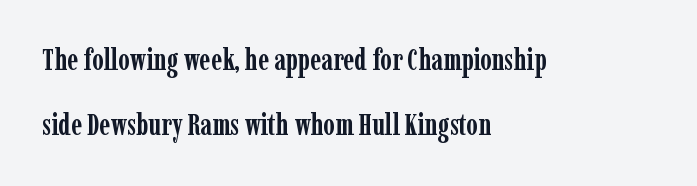
This rendering uses left alignment, leaving the right contour irregular. The rendering uses natural spacing where letterforms have individual widths. Style check: upright. Does the type have serifs? Yes, each stem ends in a small foot. Chunky letters — that's bold for sure.
